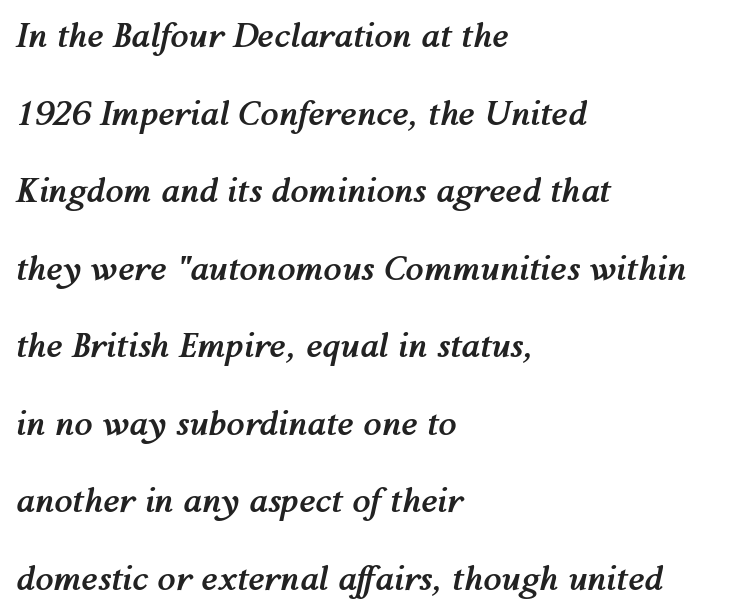
Q: Is the text bold? A: Yes.
Q: Is the text italic (slanted)? A: Yes, it leans right by about 12 degrees.
Q: Is the text underlined? A: No.
Q: How is the paragraph aligned? A: Left-aligned.
Q: Is the spacing between letters normal or unusually wide? A: Normal.
Q: Is the spacing between lines tight, normal or loose? A: Loose.
Q: Width (condensed, normal, or wide)? A: Normal.
Q: Stroke contrast? A: Medium.
Q: x-height? A: Medium.
Q: Monospaced? A: No.
